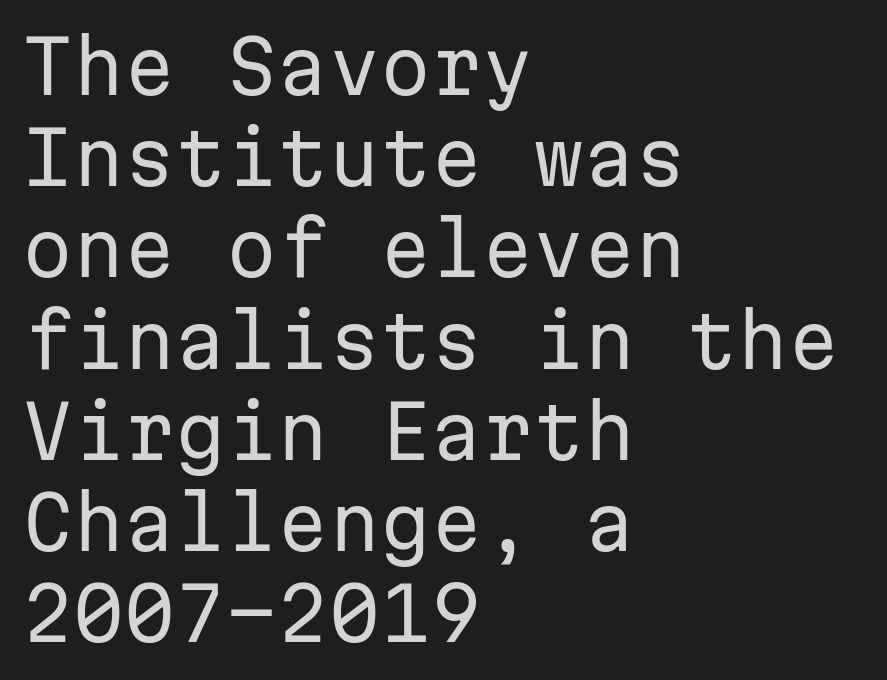
The image shows 73 px regular-weight sans-serif type, upright, monospaced; set left-aligned, normal line spacing (1.25x), normal letter spacing, not underlined; low stroke contrast and a medium x-height.
